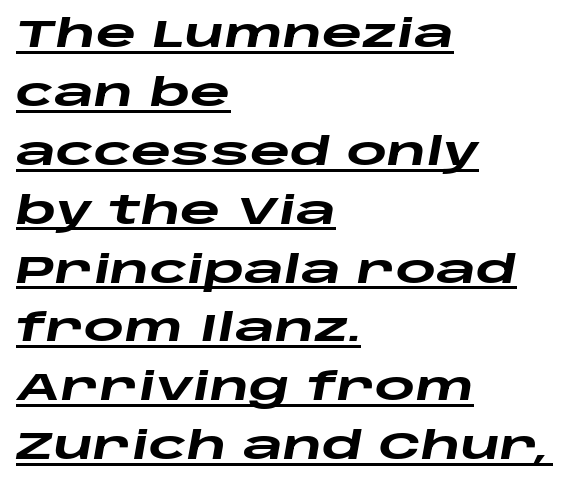
Q: Is the text bold? A: Yes.
Q: Is the text italic (slanted)? A: Yes, it leans right by about 10 degrees.
Q: Is the text underlined? A: Yes.
Q: How is the paragraph aligned? A: Left-aligned.
Q: Is the spacing between letters normal or unusually wide? A: Normal.
Q: Is the spacing between lines tight, normal or loose? A: Normal.
Q: Width (condensed, normal, or wide)? A: Wide.
Q: Stroke contrast? A: Low.
Q: x-height? A: Large.
Q: Monospaced? A: No.
